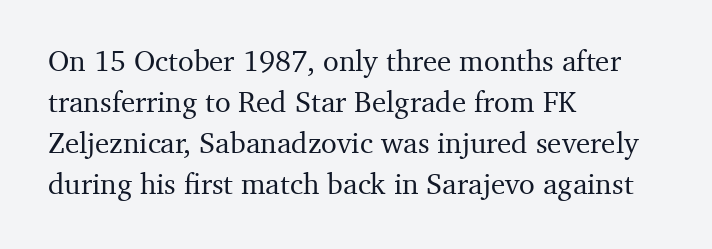
{"serif": "yes", "italic": "no", "width": "normal", "stroke_contrast": "medium", "x_height": "medium", "monospaced": "no", "underline": "no", "align": "left", "line_spacing": "normal", "line_spacing_ratio": 1.41, "letter_spacing": "normal", "letter_spacing_em": 0.0, "glyph_px": 29}
